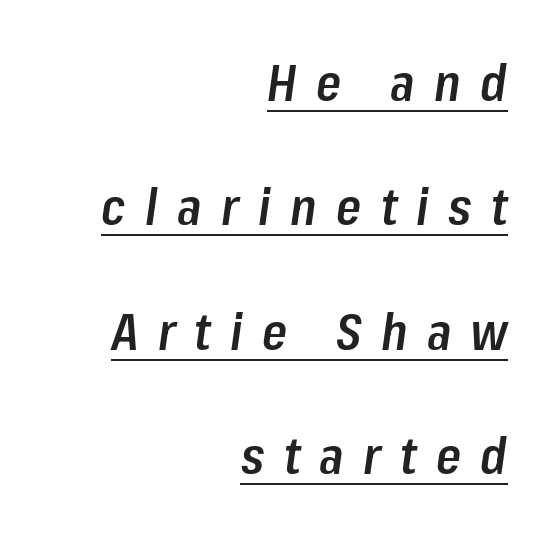
The image shows 51 px semibold, condensed type, italic (leaning right); set right-aligned, loose line spacing (2.44x), unusually wide letter spacing (+0.38 em), underlined; low stroke contrast and a medium x-height.
